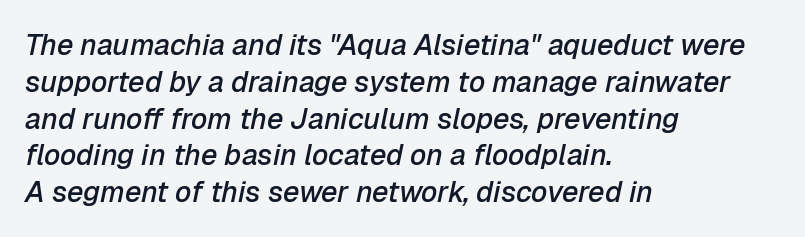
Q: Is the text bold? A: Semi-bold.
Q: Is the text italic (slanted)? A: Yes, it leans right by about 12 degrees.
Q: Is the text underlined? A: No.
Q: How is the paragraph aligned? A: Left-aligned.
Q: Is the spacing between letters normal or unusually wide? A: Normal.
Q: Is the spacing between lines tight, normal or loose? A: Normal.
Q: Width (condensed, normal, or wide)? A: Normal.
Q: Stroke contrast? A: Low.
Q: x-height? A: Medium.
Q: Monospaced? A: No.
